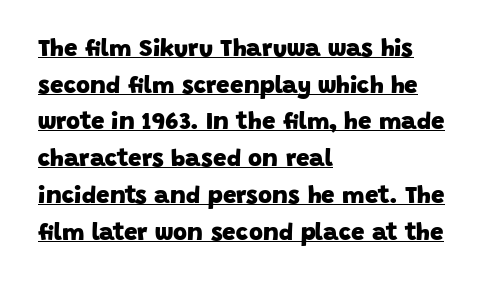
The image shows 24 px bold type; set left-aligned, normal line spacing (1.53x), normal letter spacing, underlined.
